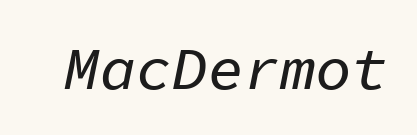
Q: Is the text italic (slanted)? A: Yes, it leans right by about 11 degrees.
Q: Is the text underlined? A: No.
Q: Is the spacing between letters normal or unusually wide? A: Normal.
Q: Width (condensed, normal, or wide)? A: Normal.
Q: Stroke contrast? A: Low.
Q: x-height? A: Medium.
Q: Monospaced? A: Yes.
